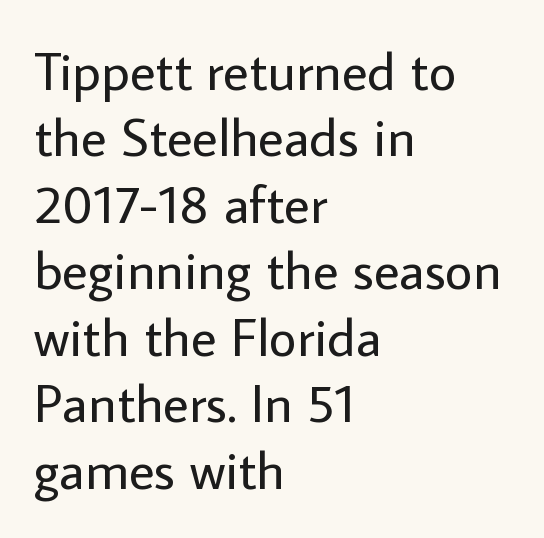
Q: Is the text bold? A: No.
Q: Is the text italic (slanted)? A: No, it is upright.
Q: Is the typeface a serif or a sans-serif typeface? A: Sans-serif.
Q: Is the text underlined? A: No.
Q: How is the paragraph aligned? A: Left-aligned.
Q: Is the spacing between letters normal or unusually wide? A: Normal.
Q: Width (condensed, normal, or wide)? A: Normal.
Q: Stroke contrast? A: Low.
Q: x-height? A: Medium.
Q: Monospaced? A: No.
